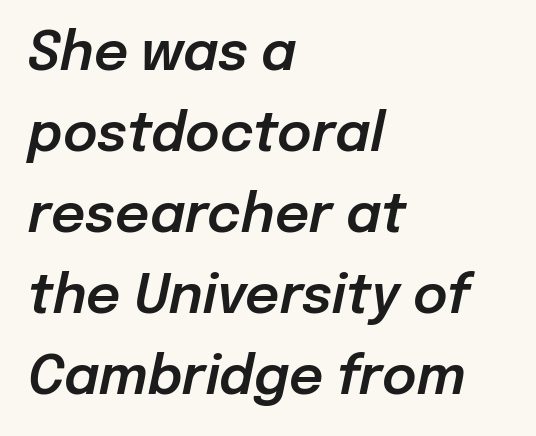
Q: Is the text italic (slanted)? A: Yes, it leans right by about 12 degrees.
Q: Is the text underlined? A: No.
Q: How is the paragraph aligned? A: Left-aligned.
Q: Is the spacing between letters normal or unusually wide? A: Normal.
Q: Is the spacing between lines tight, normal or loose? A: Normal.
Q: Width (condensed, normal, or wide)? A: Normal.
Q: Stroke contrast? A: Low.
Q: x-height? A: Medium.
Q: Monospaced? A: No.
